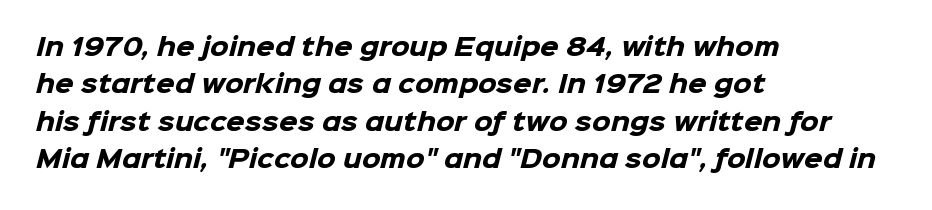
The image shows 24 px bold type; set left-aligned, normal line spacing (1.56x), normal letter spacing, not underlined.
